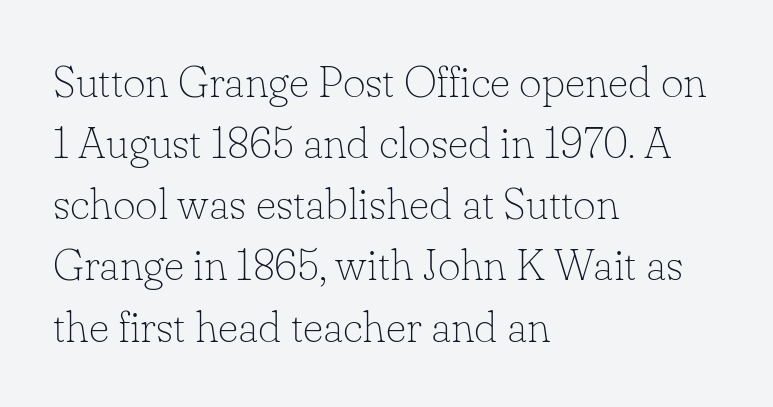
{"serif": "yes", "italic": "no", "bold": "no", "weight": "thin", "width": "normal", "stroke_contrast": "low", "x_height": "small", "monospaced": "no", "underline": "no", "align": "left", "line_spacing": "normal", "line_spacing_ratio": 1.39, "letter_spacing": "normal", "letter_spacing_em": 0.0, "glyph_px": 44}
